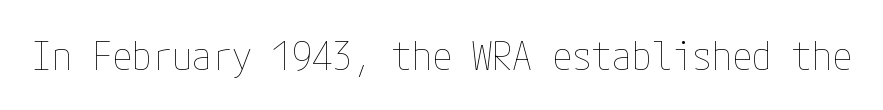
Q: Is the text bold? A: No.
Q: Is the text italic (slanted)? A: No, it is upright.
Q: Is the text underlined? A: No.
Q: Is the spacing between letters normal or unusually wide? A: Normal.
Q: Width (condensed, normal, or wide)? A: Condensed.
Q: Stroke contrast? A: Low.
Q: x-height? A: Medium.
